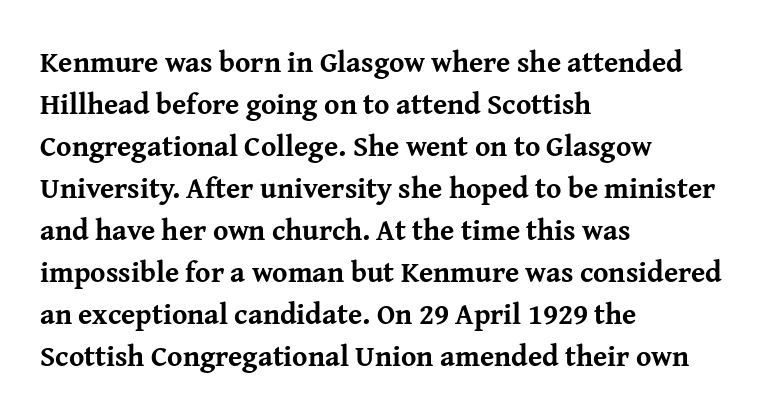
Quick note: not italic, upright. The text was rendered using a seriffed face with decorative stroke endings. The space directly below the letters is spotless. The setting favours the left margin, as ordinary paragraphs usually do.
